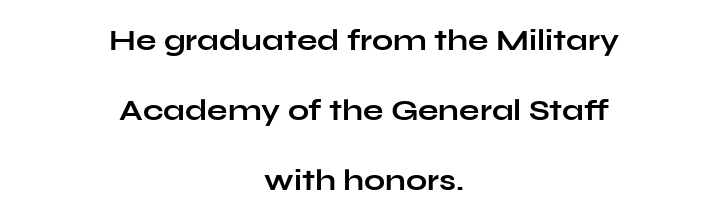
Every letter is thick-stroked: bold, no question. Are there feet on the stems? There aren't — it's a sans. Summary of vertical rhythm: relaxed, with wide interline spacing. Character widths vary here, with narrow letters taking less room than wide ones. Posture: upright roman. The area under the type is left untouched.
